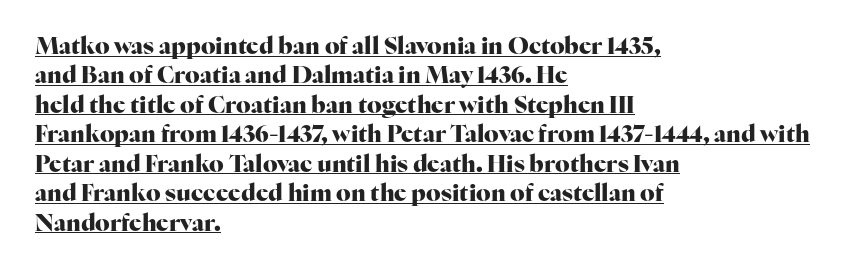
{"italic": "no", "bold": "yes", "underline": "yes", "align": "left", "line_spacing": "normal", "line_spacing_ratio": 1.28, "letter_spacing": "normal", "letter_spacing_em": 0.0, "glyph_px": 23}
